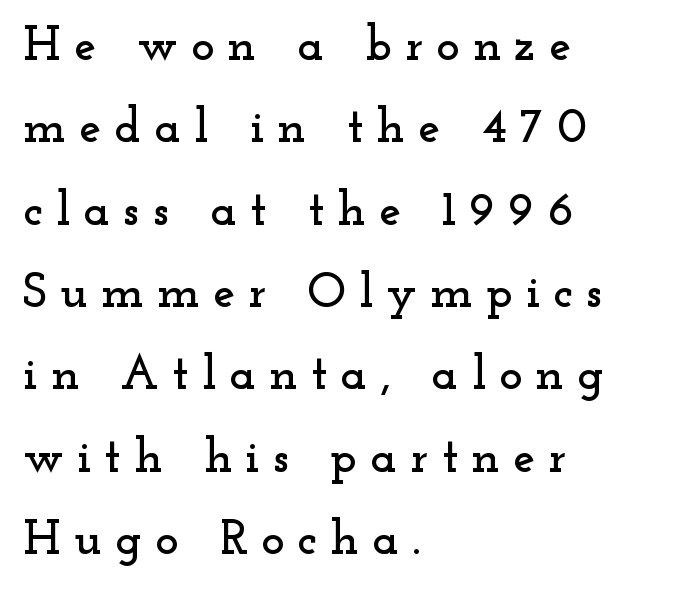
{"serif": "yes", "italic": "no", "width": "wide", "stroke_contrast": "low", "x_height": "small", "monospaced": "no", "underline": "no", "align": "left", "line_spacing": "normal", "line_spacing_ratio": 1.68, "letter_spacing": "wide", "letter_spacing_em": 0.27, "glyph_px": 49}
